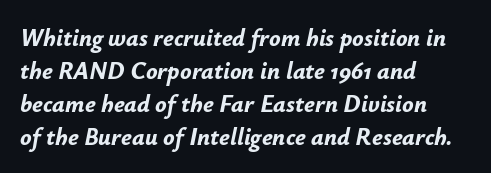
Letters rest on an invisible, unmarked baseline. The lettering tilts uniformly, giving the passage an italic look. Stroke thickness is high; the sample reads as a true bold. One-word summary of the alignment: left. Regarding leading, the lines here are spaced in the standard way.
